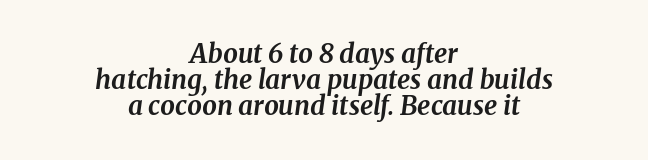
Q: Is the text bold? A: Yes.
Q: Is the text italic (slanted)? A: Yes, it leans right by about 8 degrees.
Q: Is the text underlined? A: No.
Q: How is the paragraph aligned? A: Centered.
Q: Is the spacing between letters normal or unusually wide? A: Normal.
Q: Is the spacing between lines tight, normal or loose? A: Tight.
